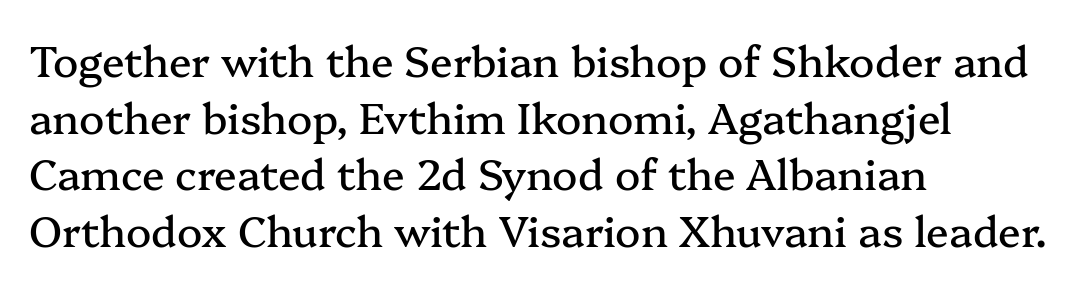
Underlining? Definitely not there. The lines in this sample share a left origin and differ only in where they stop. Nope, not italic — everything's standing straight. You could not count columns in this text — the font is proportionally spaced. This sample keeps an unexceptional amount of space between lines. The face used here is rendered with its standard letterfit.
